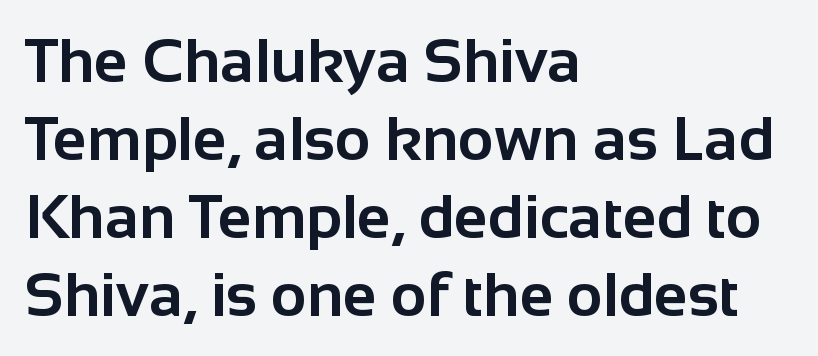
Q: Is the text bold? A: Yes.
Q: Is the text italic (slanted)? A: No, it is upright.
Q: Is the typeface a serif or a sans-serif typeface? A: Sans-serif.
Q: Is the text underlined? A: No.
Q: How is the paragraph aligned? A: Left-aligned.
Q: Is the spacing between letters normal or unusually wide? A: Normal.
Q: Is the spacing between lines tight, normal or loose? A: Normal.
Q: Width (condensed, normal, or wide)? A: Normal.
Q: Stroke contrast? A: Low.
Q: x-height? A: Medium.
Q: Monospaced? A: No.
